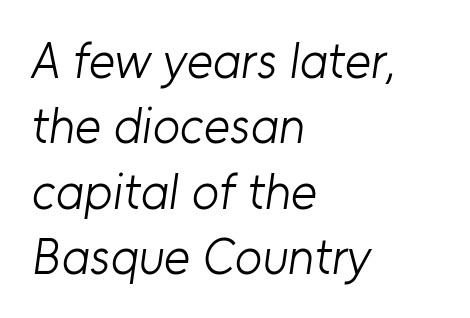
{"serif": "no", "bold": "no", "weight": "light", "width": "normal", "stroke_contrast": "low", "x_height": "medium", "monospaced": "no", "underline": "no", "align": "left", "line_spacing": "normal", "line_spacing_ratio": 1.31, "letter_spacing": "normal", "letter_spacing_em": 0.0, "glyph_px": 50}
